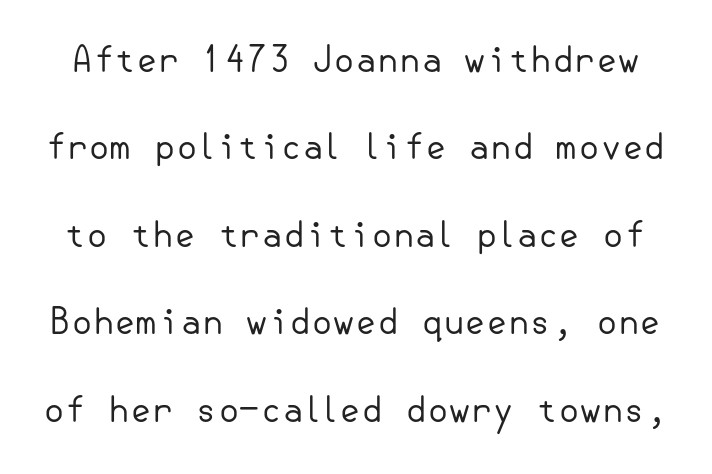
The image shows 35 px regular-weight sans-serif type, upright; set loose line spacing (2.5x), normal letter spacing, not underlined; low stroke contrast and a small x-height.
